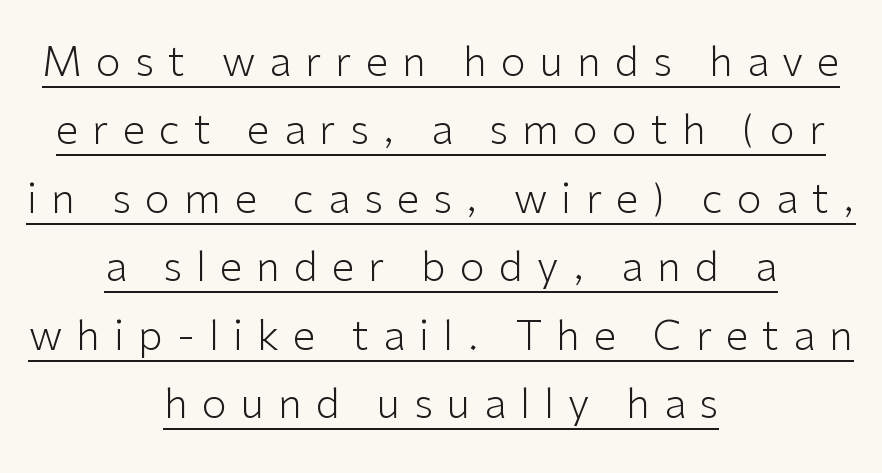
{"serif": "no", "italic": "no", "bold": "no", "weight": "light", "width": "normal", "stroke_contrast": "low", "x_height": "medium", "monospaced": "no", "underline": "yes", "align": "center", "line_spacing": "normal", "line_spacing_ratio": 1.67, "letter_spacing": "wide", "letter_spacing_em": 0.34, "glyph_px": 41}
